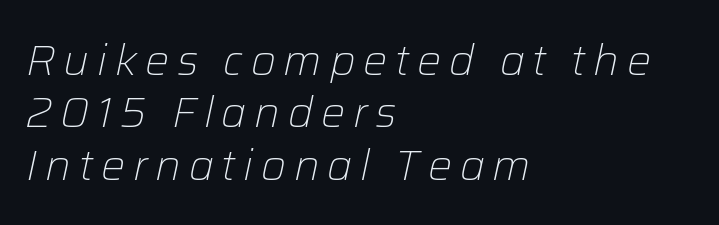
The image shows 43 px light type, italic (leaning right); set left-aligned, line spacing 1.22x, not underlined; low stroke contrast and a medium x-height.
